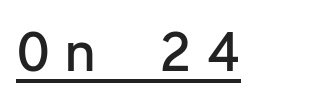
The passage shown is typed in a monospace face where columns stay perfectly aligned. Underlining? Definitely there. The lettering holds an erect, upright posture throughout. Letter spacing: wide.
